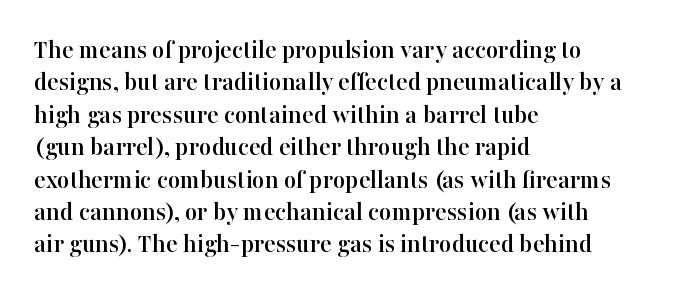
{"italic": "no", "underline": "no", "align": "left", "line_spacing_ratio": 1.2, "letter_spacing": "normal", "letter_spacing_em": 0.0, "glyph_px": 27}
